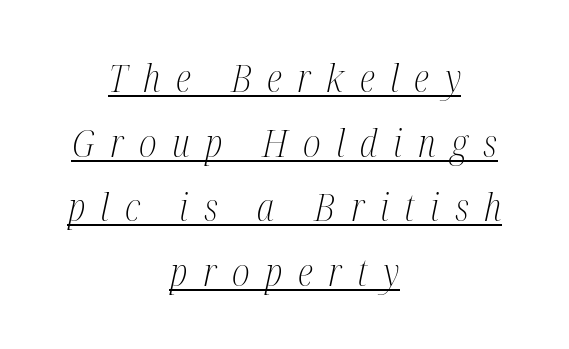
Q: Is the text bold? A: No.
Q: Is the text italic (slanted)? A: Yes, it leans right by about 12 degrees.
Q: Is the typeface a serif or a sans-serif typeface? A: Serif.
Q: Is the text underlined? A: Yes.
Q: How is the paragraph aligned? A: Centered.
Q: Is the spacing between letters normal or unusually wide? A: Unusually wide.
Q: Is the spacing between lines tight, normal or loose? A: Normal.
Q: Width (condensed, normal, or wide)? A: Condensed.
Q: Stroke contrast? A: Medium.
Q: x-height? A: Medium.
Q: Monospaced? A: No.
